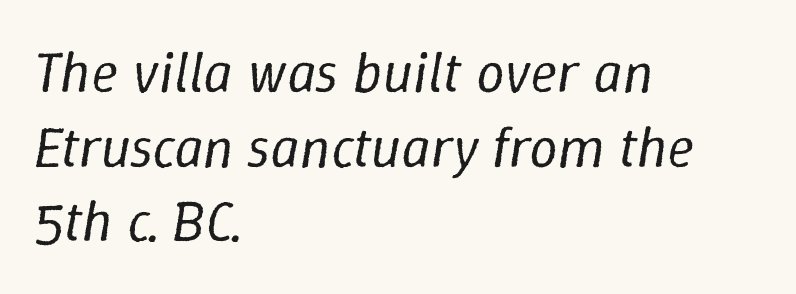
Each letter keeps its own natural width here, so spacing adapts to shape. There's an unmistakable incline to the writing here. The setting favours the left margin, as ordinary paragraphs usually do. Only glyphs here, with clear space below each row. Baseline-to-baseline distance is the conventional proportion of letter height. The letterforms sit at book weight or below.
